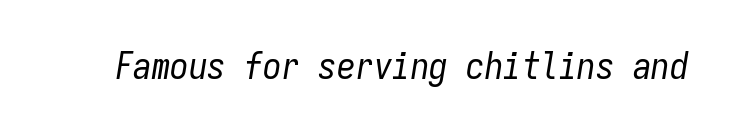
The image shows 37 px regular-weight, condensed type, italic (leaning right), monospaced; set normal letter spacing, not underlined; low stroke contrast and a medium x-height.
